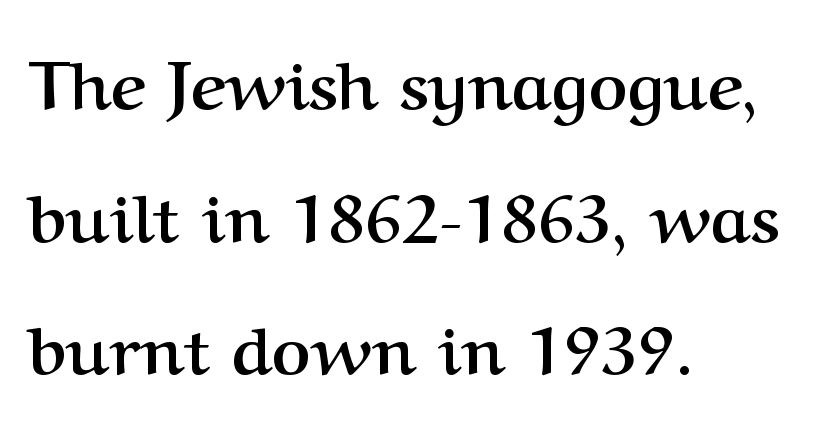
The image shows 67 px semibold serif type, upright; set left-aligned, loose line spacing (1.98x), normal letter spacing, not underlined; medium stroke contrast and a medium x-height.
